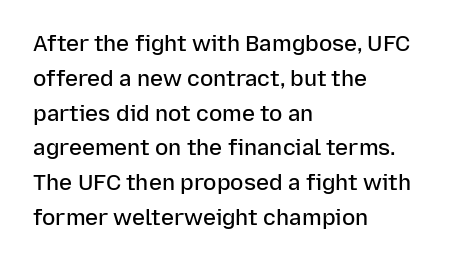
{"italic": "no", "bold": "semi", "underline": "no", "align": "left", "line_spacing": "normal", "line_spacing_ratio": 1.58, "letter_spacing": "normal", "letter_spacing_em": 0.0, "glyph_px": 22}
